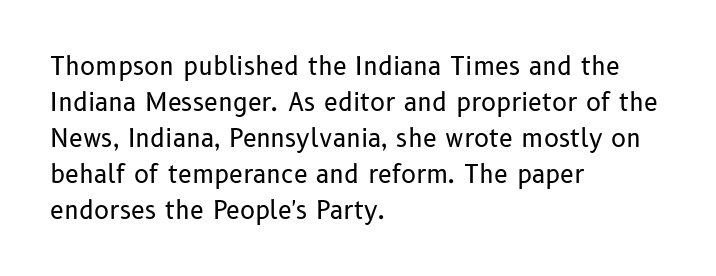
The rendering anchors every line to the left-hand side. Words appear dense and cohesive because spacing is normal. Does the leading feel generous? No, just average. A quiet, ordinary-to-light weight characterises the typeface.
